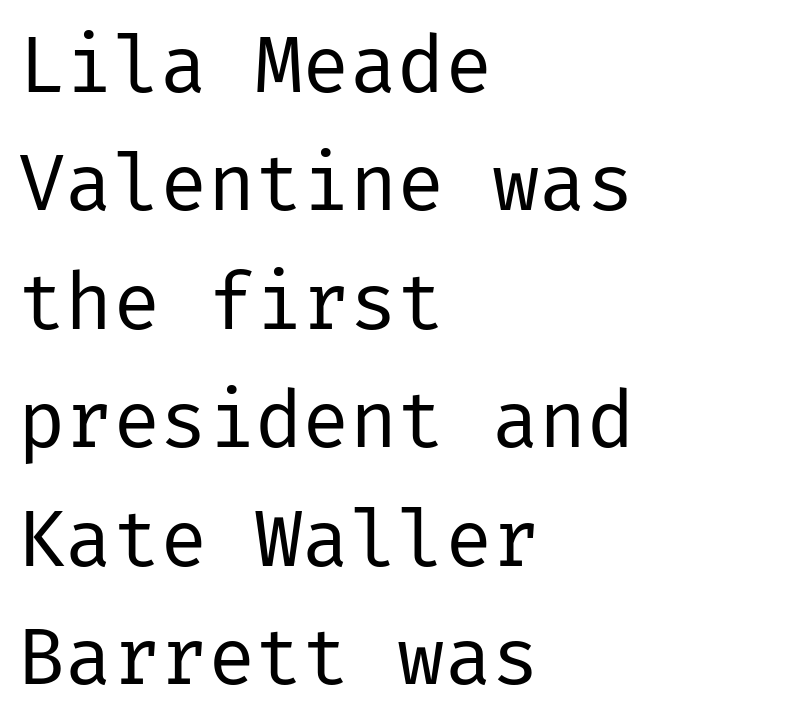
The image shows 79 px regular-weight sans-serif type, upright; set left-aligned, normal line spacing (1.5x), normal letter spacing, not underlined; low stroke contrast and a medium x-height.
